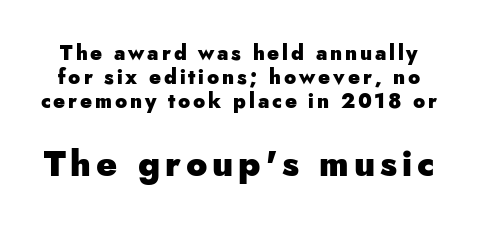
The characters display no serif detailing; their extremities are plain. Every letter is thick-stroked: bold, no question. Words float on clear page, feet unadorned. The lettering holds an erect, upright posture throughout. These two chunks differ in scale, with the bottom chunk taking the larger measure. Proportional: the letters do not fall into vertical columns.
